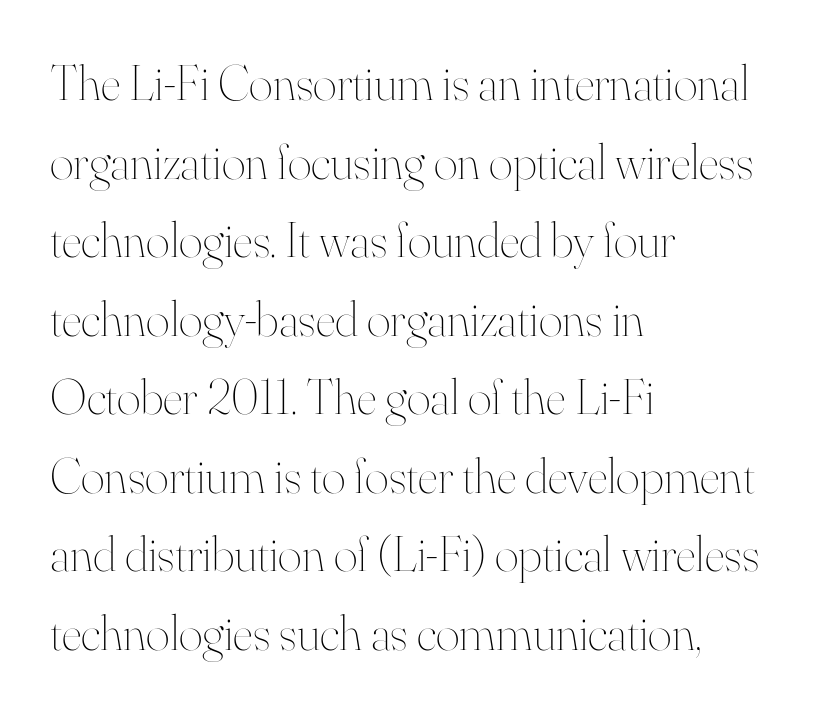
Q: Is the text bold? A: No.
Q: Is the text italic (slanted)? A: No, it is upright.
Q: Is the text underlined? A: No.
Q: How is the paragraph aligned? A: Left-aligned.
Q: Is the spacing between letters normal or unusually wide? A: Normal.
Q: Is the spacing between lines tight, normal or loose? A: Normal.
Q: Width (condensed, normal, or wide)? A: Normal.
Q: Stroke contrast? A: High.
Q: x-height? A: Small.
Q: Monospaced? A: No.
